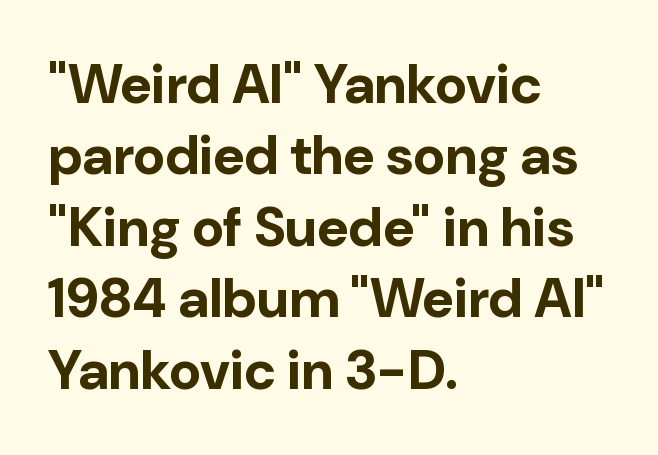
The image shows 55 px bold sans-serif type, upright; set left-aligned, normal line spacing (1.3x), normal letter spacing, not underlined; low stroke contrast and a medium x-height.
